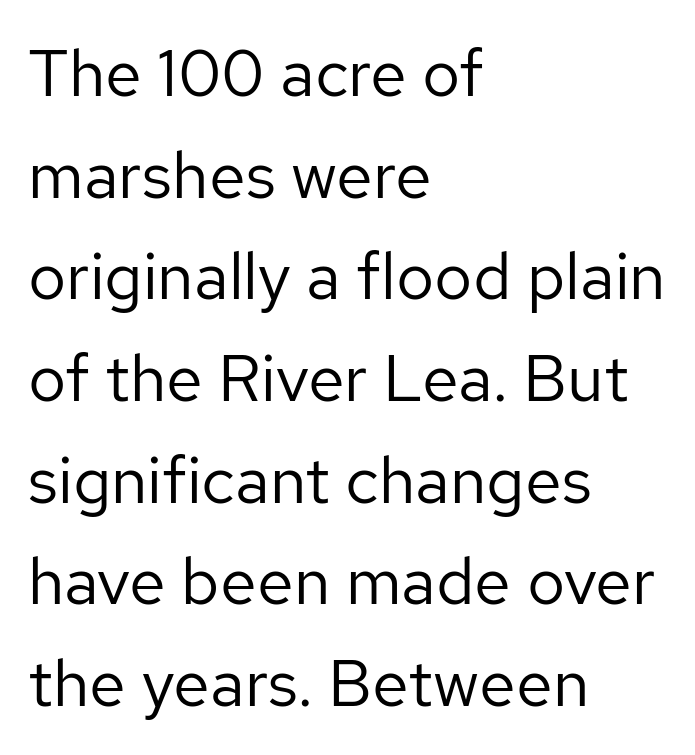
To sum up the face: it is a sans, with no serifs. Reading down the column, the eye jumps a familiar distance to each next line. You could not count columns in this text — the font is proportionally spaced. Summary of weight: not heavy and not bold. Nope, not italic — everything's standing straight.
